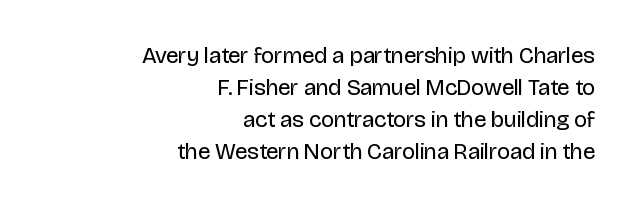
The gaps between neighbouring characters are ordinary and unremarkable. These lines were composed using upright roman letters. This rendering uses right alignment, leaving the left contour irregular. Horizontal bands of white between lines are of average thickness.
